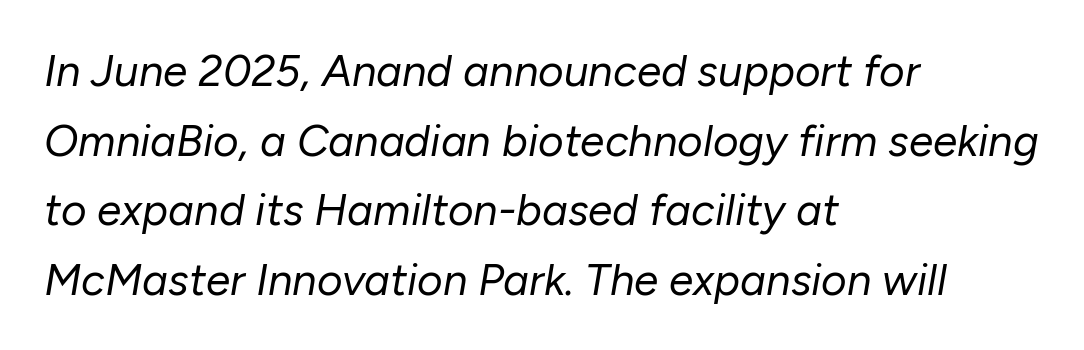
The image shows 44 px regular-weight type, italic (leaning right); set left-aligned, normal line spacing (1.58x), normal letter spacing, not underlined; low stroke contrast and a medium x-height.
